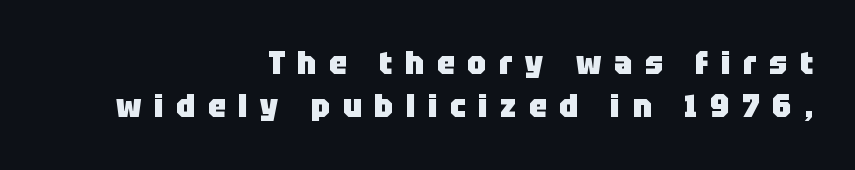
Q: Is the text bold? A: Yes.
Q: Is the text italic (slanted)? A: No, it is upright.
Q: Is the typeface a serif or a sans-serif typeface? A: Sans-serif.
Q: Is the text underlined? A: No.
Q: How is the paragraph aligned? A: Right-aligned.
Q: Is the spacing between letters normal or unusually wide? A: Unusually wide.
Q: Is the spacing between lines tight, normal or loose? A: Normal.
Q: Width (condensed, normal, or wide)? A: Normal.
Q: Stroke contrast? A: Low.
Q: x-height? A: Large.
Q: Monospaced? A: No.
